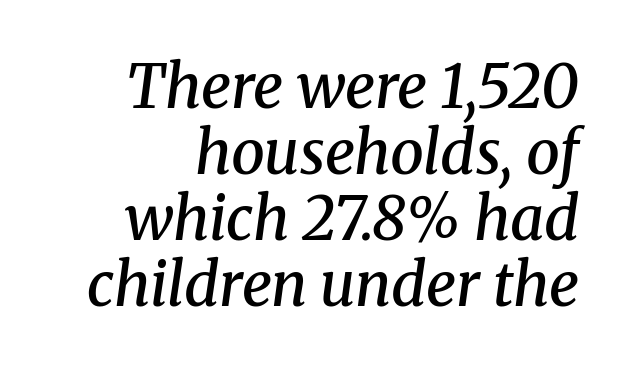
{"serif": "yes", "italic": "yes", "lean": "right", "slant_degrees": 8, "bold": "semi", "weight": "semibold", "width": "normal", "stroke_contrast": "medium", "x_height": "medium", "monospaced": "no", "underline": "no", "line_spacing": "tight", "line_spacing_ratio": 1.1, "letter_spacing": "normal", "letter_spacing_em": 0.0, "glyph_px": 60}
